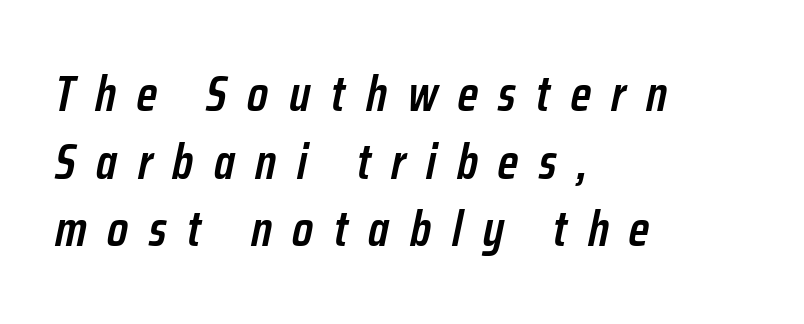
{"italic": "yes", "lean": "right", "slant_degrees": 12, "bold": "semi", "weight": "semibold", "width": "condensed", "stroke_contrast": "low", "x_height": "medium", "monospaced": "no", "underline": "no", "align": "left", "line_spacing": "normal", "line_spacing_ratio": 1.38, "letter_spacing": "wide", "letter_spacing_em": 0.42, "glyph_px": 49}
